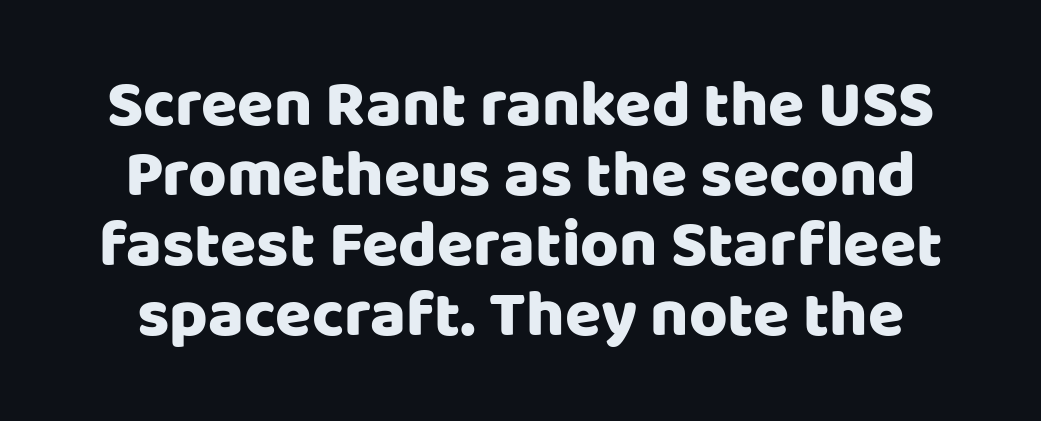
Q: Is the text italic (slanted)? A: No, it is upright.
Q: Is the typeface a serif or a sans-serif typeface? A: Sans-serif.
Q: Is the text underlined? A: No.
Q: How is the paragraph aligned? A: Centered.
Q: Is the spacing between letters normal or unusually wide? A: Normal.
Q: Is the spacing between lines tight, normal or loose? A: Tight.
Q: Width (condensed, normal, or wide)? A: Normal.
Q: Stroke contrast? A: Low.
Q: x-height? A: Large.
Q: Monospaced? A: No.
